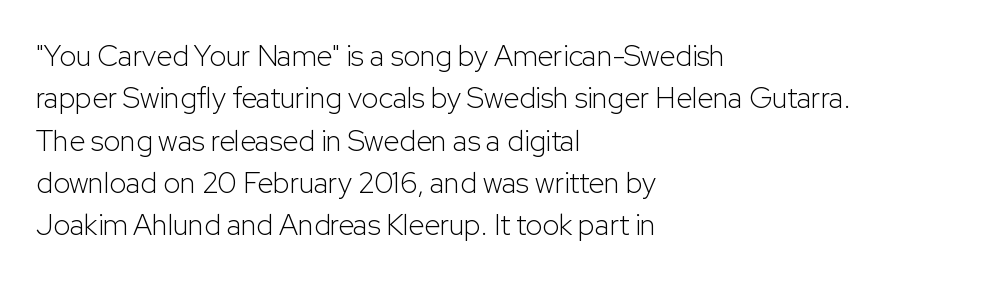
Q: Is the text bold? A: No.
Q: Is the text italic (slanted)? A: No, it is upright.
Q: Is the typeface a serif or a sans-serif typeface? A: Sans-serif.
Q: Is the text underlined? A: No.
Q: How is the paragraph aligned? A: Left-aligned.
Q: Is the spacing between letters normal or unusually wide? A: Normal.
Q: Is the spacing between lines tight, normal or loose? A: Normal.
Q: Width (condensed, normal, or wide)? A: Normal.
Q: Stroke contrast? A: Low.
Q: x-height? A: Medium.
Q: Monospaced? A: No.
